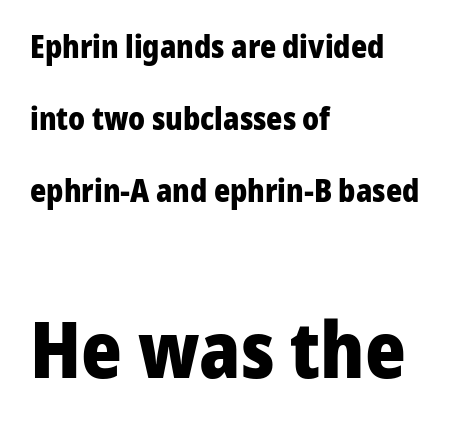
How would I describe the line gaps? Wide and relaxed. The lower block of text is set noticeably larger than the block above it. The rendering uses a bold face; every stroke is thick and dark. Rule under the text: the space is simply empty.
